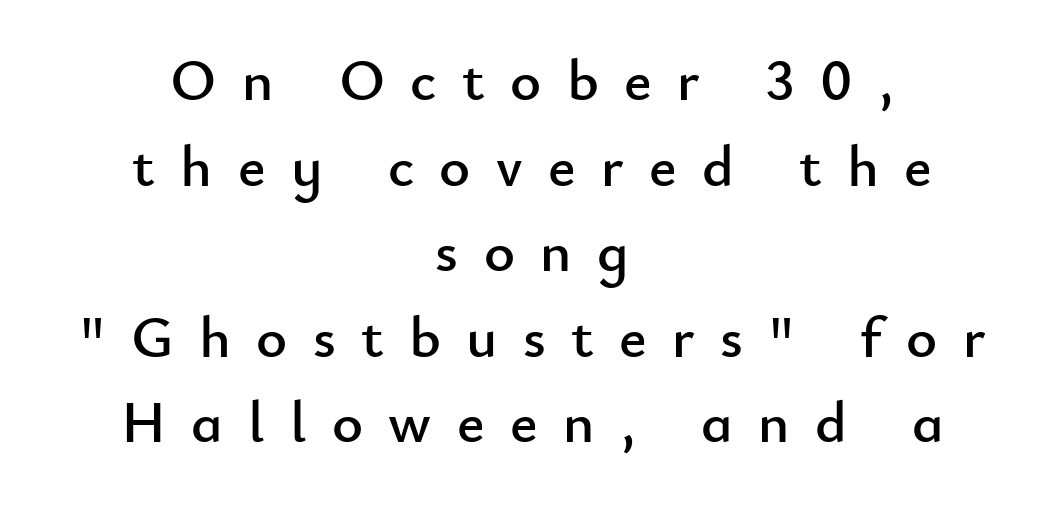
The image shows 59 px sans-serif type, upright; set centered, normal line spacing (1.45x), unusually wide letter spacing (+0.43 em), not underlined; low stroke contrast and a small x-height.
